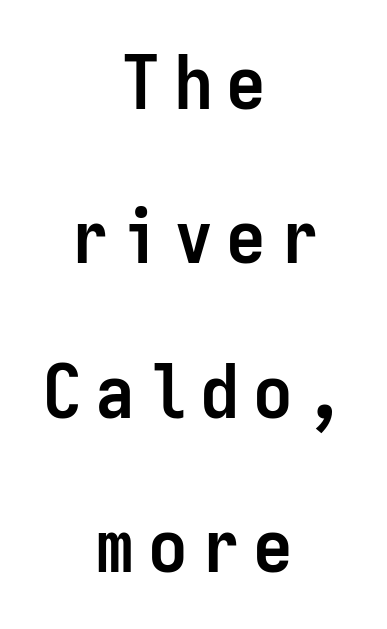
Does the weight exceed regular? Yes, all the way to bold. Each letter's strokes conclude bluntly, with no projecting serifs. Each letter, wide or thin by design, is forced into the same width here. Quick note: underline off.
